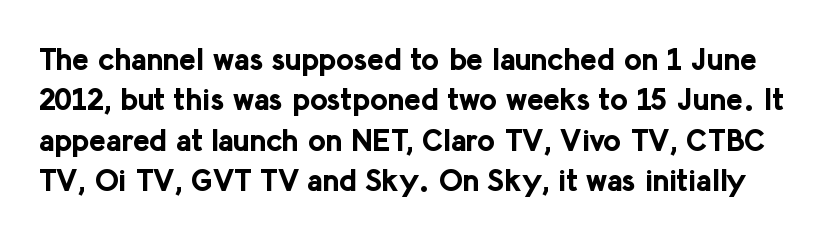
The image shows 31 px bold sans-serif type, upright; set normal line spacing (1.3x), normal letter spacing, not underlined; low stroke contrast and a medium x-height.
